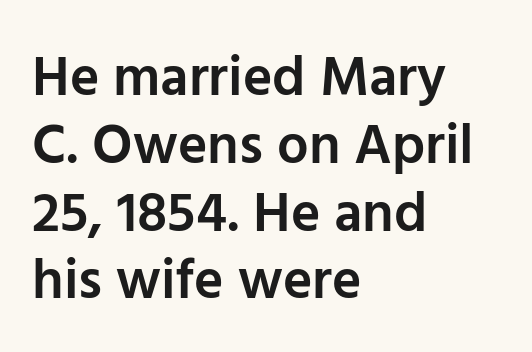
The image shows 56 px semibold sans-serif type, upright; set left-aligned, line spacing 1.21x, normal letter spacing, not underlined; low stroke contrast and a medium x-height.
